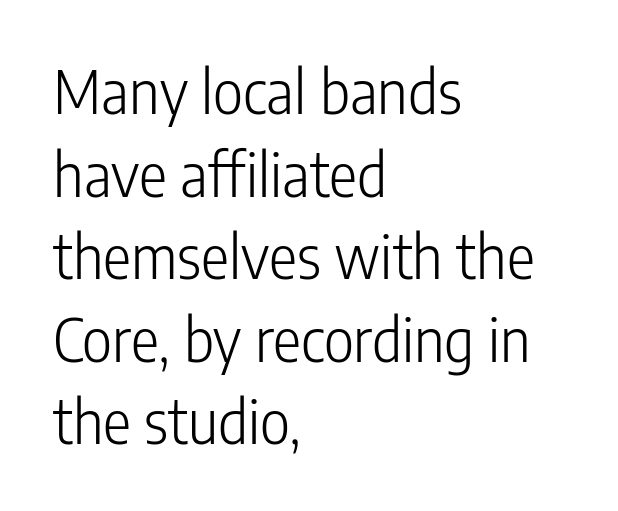
{"serif": "no", "italic": "no", "bold": "no", "weight": "light", "width": "condensed", "stroke_contrast": "low", "x_height": "medium", "monospaced": "no", "underline": "no", "align": "left", "line_spacing": "normal", "line_spacing_ratio": 1.4, "letter_spacing": "normal", "letter_spacing_em": 0.0, "glyph_px": 59}
